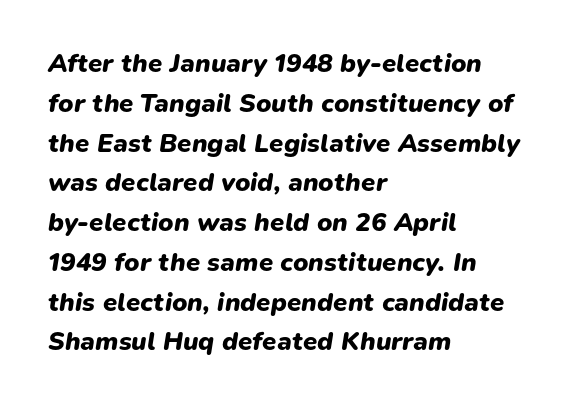
The image shows 26 px bold type, italic (leaning right); set left-aligned, normal line spacing (1.53x), normal letter spacing, not underlined.
